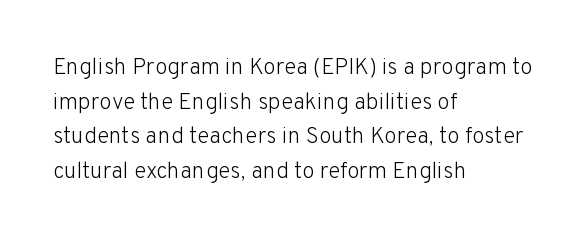
Q: Is the text bold? A: No.
Q: Is the text italic (slanted)? A: No, it is upright.
Q: Is the text underlined? A: No.
Q: How is the paragraph aligned? A: Left-aligned.
Q: Is the spacing between letters normal or unusually wide? A: Normal.
Q: Is the spacing between lines tight, normal or loose? A: Normal.
